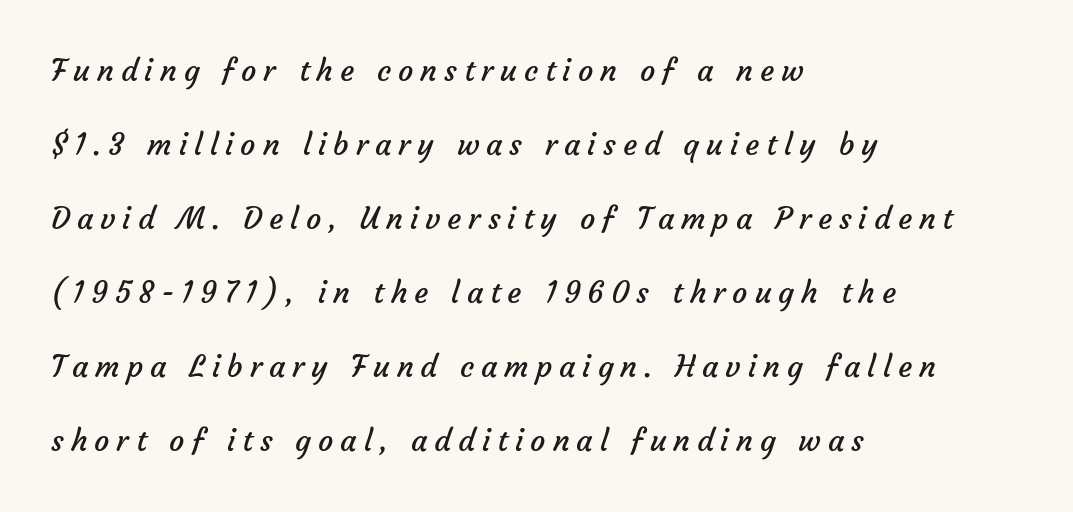
Q: Is the text bold? A: No.
Q: Is the typeface a serif or a sans-serif typeface? A: Sans-serif.
Q: Is the text underlined? A: No.
Q: How is the paragraph aligned? A: Left-aligned.
Q: Is the spacing between letters normal or unusually wide? A: Unusually wide.
Q: Is the spacing between lines tight, normal or loose? A: Loose.
Q: Width (condensed, normal, or wide)? A: Normal.
Q: Stroke contrast? A: Low.
Q: x-height? A: Medium.
Q: Monospaced? A: No.
